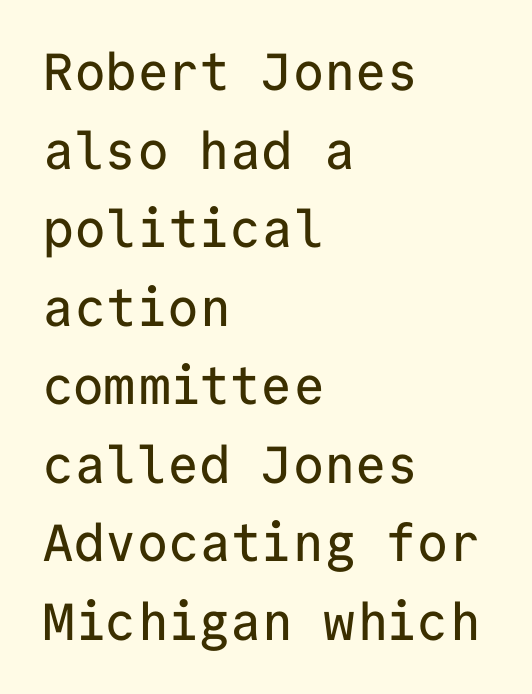
{"serif": "no", "italic": "no", "width": "normal", "stroke_contrast": "low", "x_height": "medium", "monospaced": "yes", "underline": "no", "align": "left", "line_spacing": "normal", "line_spacing_ratio": 1.51, "letter_spacing": "normal", "letter_spacing_em": 0.0, "glyph_px": 52}
